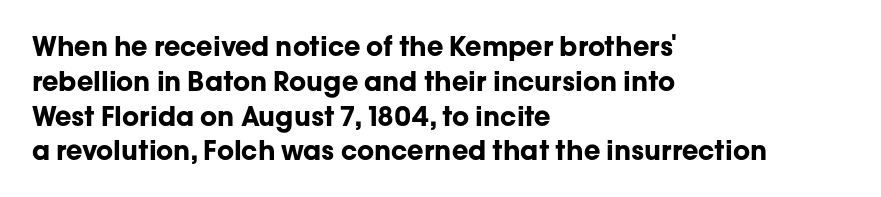
The words here are not underlined. Style check: upright. Typesetter's note: full bold, strokes at maximum text heaviness. Left-aligned paragraph, ragged on the right. One glance says typical: line gaps are just what's usual. Look at the tracking — it's just the regular setting, nothing added.
